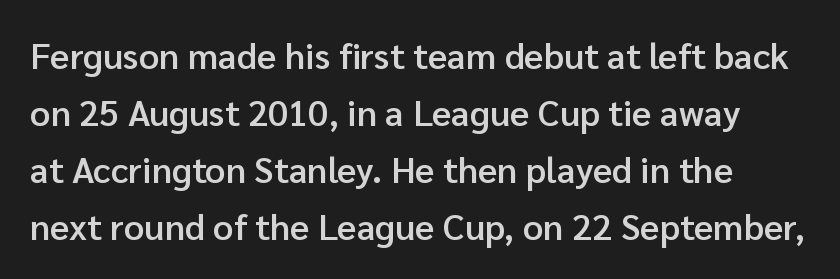
Q: Is the text bold? A: Semi-bold.
Q: Is the text italic (slanted)? A: No, it is upright.
Q: Is the typeface a serif or a sans-serif typeface? A: Sans-serif.
Q: Is the text underlined? A: No.
Q: Is the spacing between letters normal or unusually wide? A: Normal.
Q: Is the spacing between lines tight, normal or loose? A: Normal.
Q: Width (condensed, normal, or wide)? A: Normal.
Q: Stroke contrast? A: Low.
Q: x-height? A: Medium.
Q: Monospaced? A: No.
